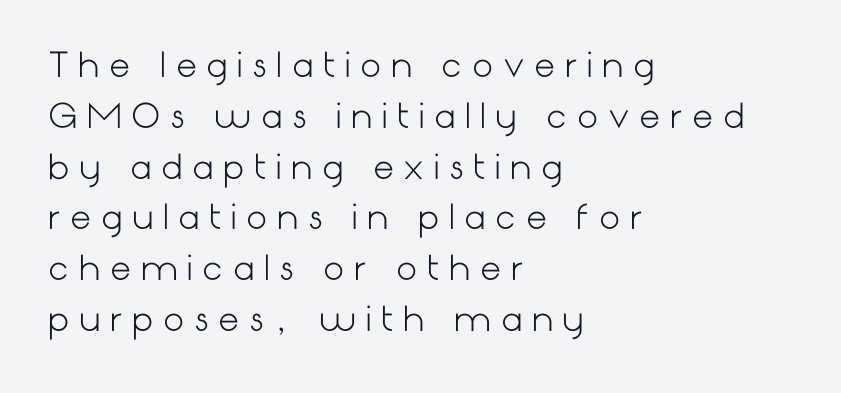
The image shows 33 px light sans-serif type, upright; set left-aligned, normal line spacing (1.54x), unusually wide letter spacing (+0.29 em), not underlined; low stroke contrast and a medium x-height.
